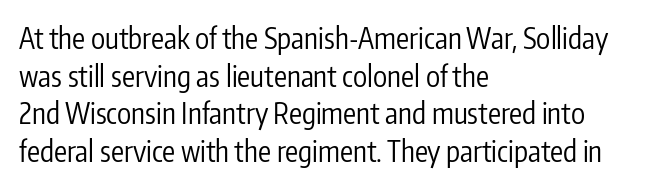
{"serif": "no", "italic": "no", "bold": "no", "weight": "regular", "width": "condensed", "stroke_contrast": "low", "x_height": "medium", "monospaced": "no", "underline": "no", "align": "left", "line_spacing": "normal", "line_spacing_ratio": 1.3, "letter_spacing": "normal", "letter_spacing_em": 0.0, "glyph_px": 29}
